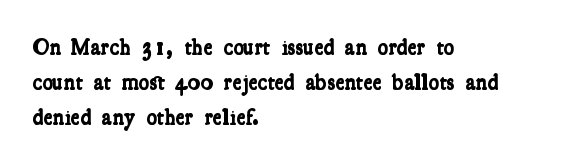
{"bold": "yes", "underline": "no", "align": "left", "line_spacing": "normal", "line_spacing_ratio": 1.6, "letter_spacing": "normal", "letter_spacing_em": 0.0, "glyph_px": 22}
